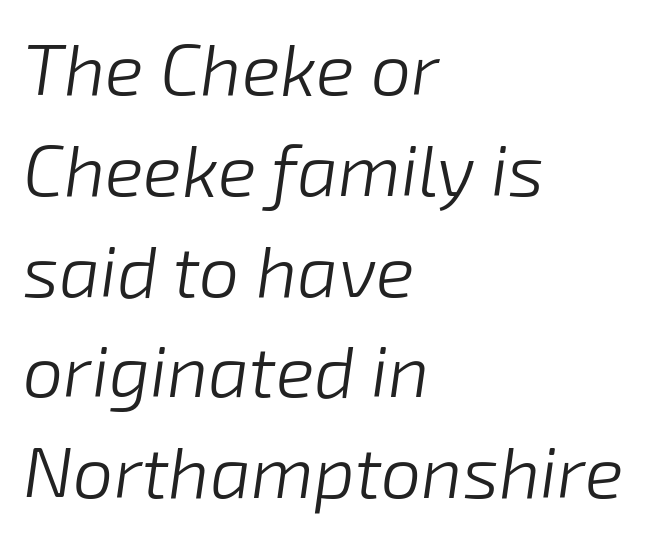
Q: Is the text bold? A: No.
Q: Is the text italic (slanted)? A: Yes, it leans right by about 8 degrees.
Q: Is the text underlined? A: No.
Q: How is the paragraph aligned? A: Left-aligned.
Q: Is the spacing between letters normal or unusually wide? A: Normal.
Q: Is the spacing between lines tight, normal or loose? A: Normal.
Q: Width (condensed, normal, or wide)? A: Normal.
Q: Stroke contrast? A: Low.
Q: x-height? A: Medium.
Q: Monospaced? A: No.
